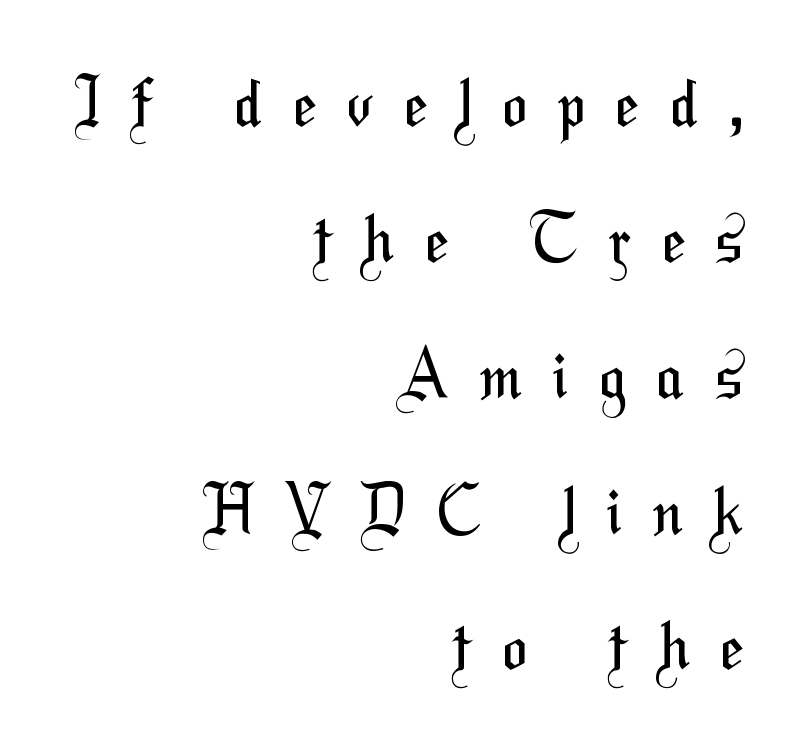
A student would call this right alignment; a typographer would say flush right, rag left. The cut favours lightness, reaching ordinary text weight at its darkest. Looks like regular typesetting: each glyph gets only the width it needs. Display-style spreading of the glyphs; the letterfit is very open.
